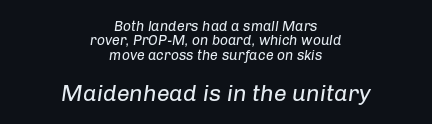
Designer's note — italics engaged. The lower block of text is set noticeably larger than the block above it. Caption: standard tracking, unaltered. Check under the words: just untouched page.
